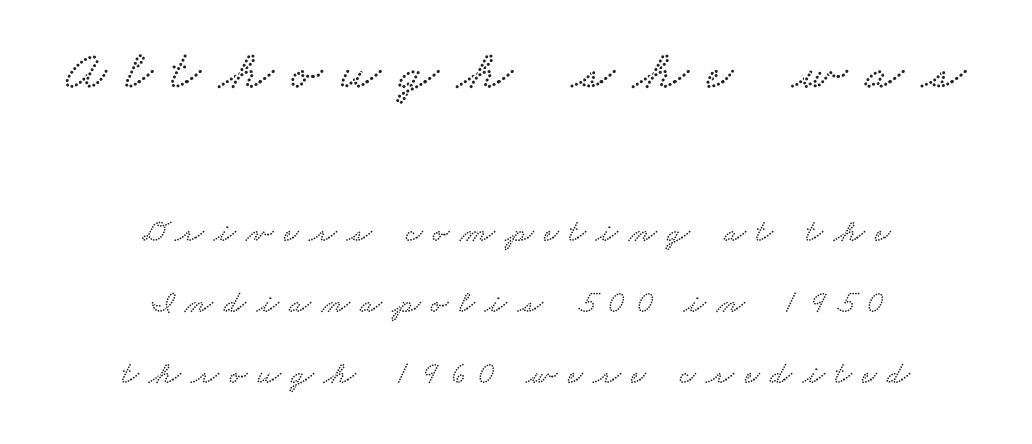
{"serif": "yes", "width": "wide", "stroke_contrast": "low", "x_height": "small", "monospaced": "no", "underline": "no", "align": "center", "line_spacing": "loose", "line_spacing_ratio": 2.23, "letter_spacing": "wide", "letter_spacing_em": 0.33, "larger_block": "first", "size_ratio": 1.75, "glyph_px": 56}
